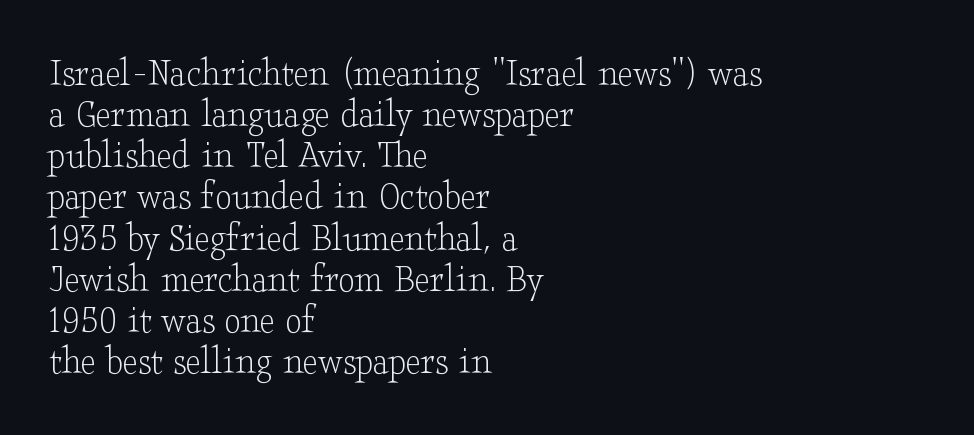
{"serif": "yes", "italic": "no", "bold": "no", "weight": "light", "width": "wide", "stroke_contrast": "low", "x_height": "small", "monospaced": "no", "underline": "no", "align": "left", "line_spacing": "tight", "line_spacing_ratio": 0.98, "letter_spacing": "normal", "letter_spacing_em": 0.0, "glyph_px": 42}
